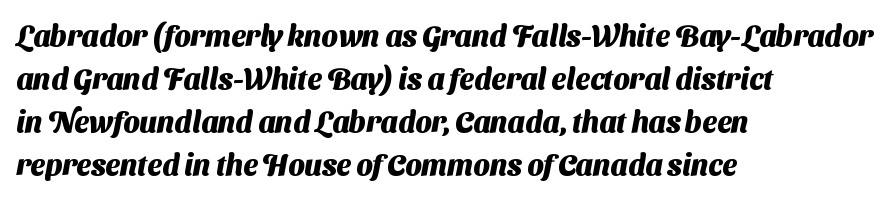
Q: Is the text bold? A: Yes.
Q: Is the typeface a serif or a sans-serif typeface? A: Sans-serif.
Q: Is the text underlined? A: No.
Q: How is the paragraph aligned? A: Left-aligned.
Q: Is the spacing between letters normal or unusually wide? A: Normal.
Q: Is the spacing between lines tight, normal or loose? A: Normal.
Q: Width (condensed, normal, or wide)? A: Normal.
Q: Stroke contrast? A: Medium.
Q: x-height? A: Medium.
Q: Monospaced? A: No.
